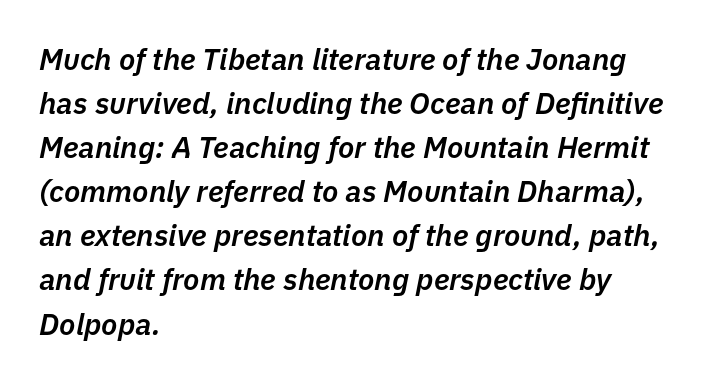
Q: Is the text bold? A: Semi-bold.
Q: Is the text italic (slanted)? A: Yes, it leans right by about 11 degrees.
Q: Is the text underlined? A: No.
Q: How is the paragraph aligned? A: Left-aligned.
Q: Is the spacing between letters normal or unusually wide? A: Normal.
Q: Is the spacing between lines tight, normal or loose? A: Normal.
Q: Width (condensed, normal, or wide)? A: Normal.
Q: Stroke contrast? A: Low.
Q: x-height? A: Medium.
Q: Monospaced? A: No.
